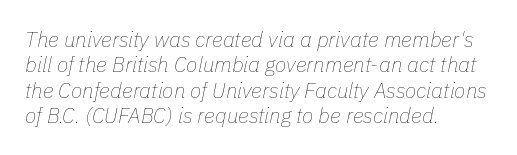
The image shows 21 px text type, italic (leaning right); set left-aligned, line spacing 1.21x, normal letter spacing, not underlined.
